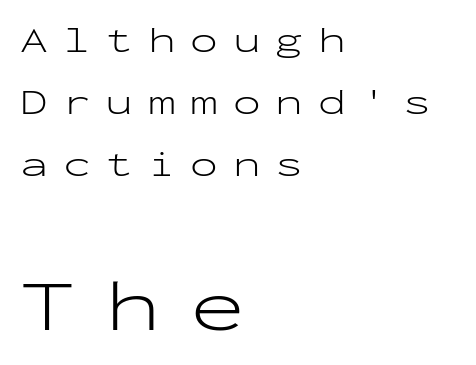
Quick note: interline space is typical. A quiet, ordinary-to-light weight characterises the typeface. The rendering uses typewriter-style spacing with identical character cells. Underline: absent. Note: no serifs on the glyphs. Ascenders rise straight up at ninety degrees.
